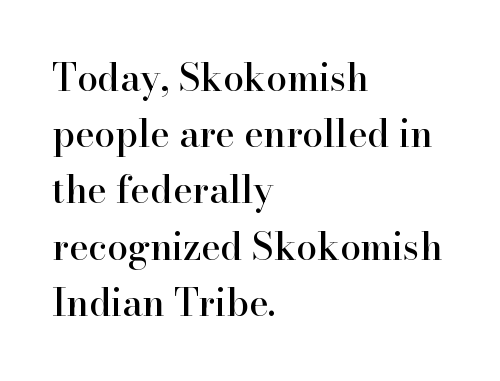
The image shows 37 px serif type, upright; set left-aligned, normal line spacing (1.52x), normal letter spacing, not underlined; high stroke contrast and a small x-height.
